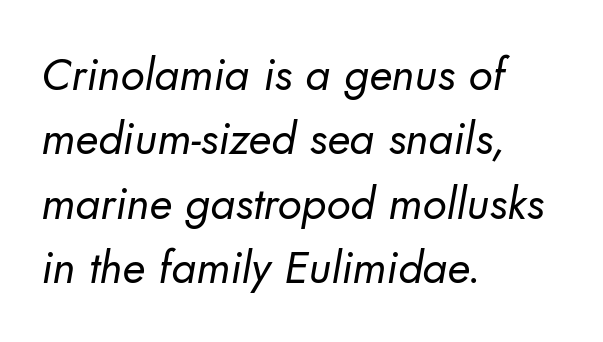
Serif or sans? Sans — the stroke terminals are bare. Is the type heavy? It reads as light-to-regular instead. What stands out about the letter spacing? Nothing — it is the standard amount. The line-height multiplier appears to be the usual default.
